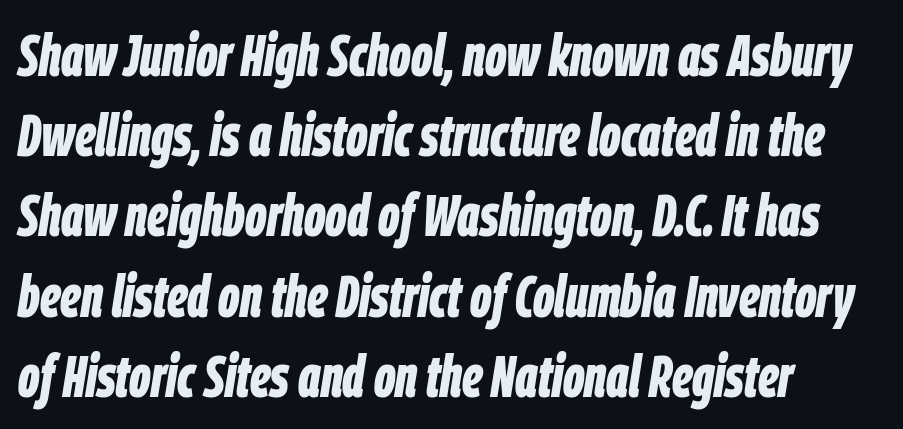
Q: Is the text bold? A: Yes.
Q: Is the text italic (slanted)? A: Yes, it leans right by about 9 degrees.
Q: Is the text underlined? A: No.
Q: How is the paragraph aligned? A: Left-aligned.
Q: Is the spacing between letters normal or unusually wide? A: Normal.
Q: Is the spacing between lines tight, normal or loose? A: Normal.
Q: Width (condensed, normal, or wide)? A: Condensed.
Q: Stroke contrast? A: Low.
Q: x-height? A: Large.
Q: Monospaced? A: No.
